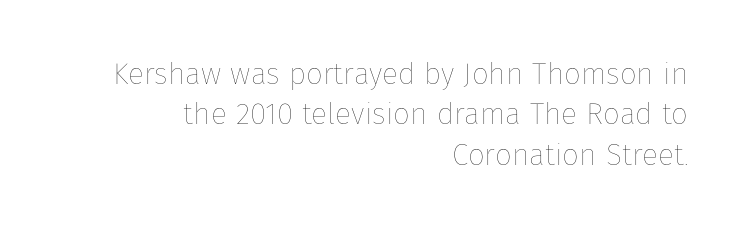
{"italic": "no", "bold": "no", "weight": "thin", "width": "normal", "stroke_contrast": "low", "x_height": "medium", "monospaced": "no", "underline": "no", "align": "right", "line_spacing": "normal", "line_spacing_ratio": 1.35, "letter_spacing": "normal", "letter_spacing_em": 0.0, "glyph_px": 30}
